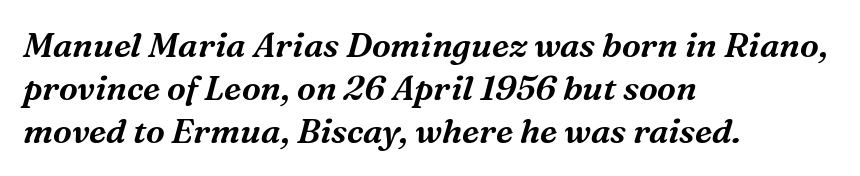
{"serif": "yes", "italic": "yes", "lean": "right", "slant_degrees": 16, "width": "normal", "stroke_contrast": "medium", "x_height": "medium", "monospaced": "no", "underline": "no", "align": "left", "line_spacing": "normal", "line_spacing_ratio": 1.27, "letter_spacing": "normal", "letter_spacing_em": 0.0, "glyph_px": 34}
